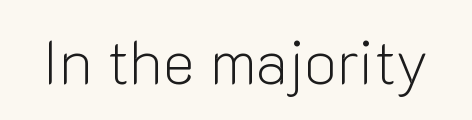
The image shows 61 px light sans-serif type, upright; set normal letter spacing, not underlined; low stroke contrast and a medium x-height.
